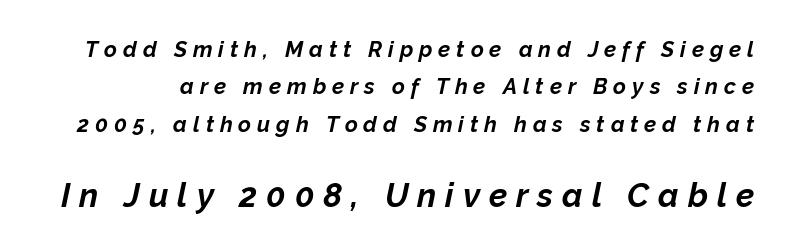
The image shows 33 px bold type, italic (leaning right); set normal line spacing (1.7x), unusually wide letter spacing (+0.27 em), not underlined; the second (bottom) block is 1.5x larger; low stroke contrast and a medium x-height.
